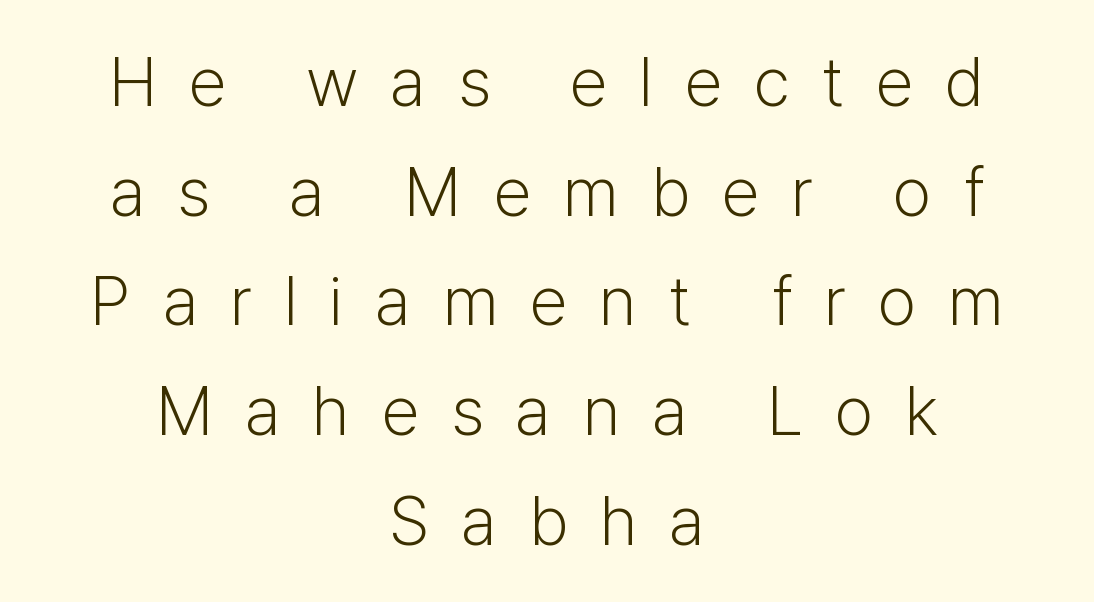
Q: Is the text bold? A: No.
Q: Is the text italic (slanted)? A: No, it is upright.
Q: Is the typeface a serif or a sans-serif typeface? A: Sans-serif.
Q: Is the text underlined? A: No.
Q: How is the paragraph aligned? A: Centered.
Q: Is the spacing between letters normal or unusually wide? A: Unusually wide.
Q: Is the spacing between lines tight, normal or loose? A: Normal.
Q: Width (condensed, normal, or wide)? A: Normal.
Q: Stroke contrast? A: Low.
Q: x-height? A: Medium.
Q: Monospaced? A: No.
